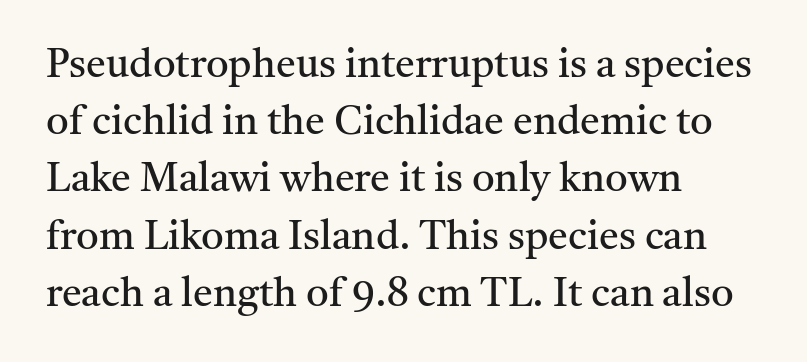
{"serif": "yes", "italic": "no", "bold": "no", "weight": "regular", "width": "normal", "stroke_contrast": "medium", "x_height": "medium", "monospaced": "no", "underline": "no", "align": "left", "line_spacing": "normal", "line_spacing_ratio": 1.43, "letter_spacing": "normal", "letter_spacing_em": 0.0, "glyph_px": 40}
